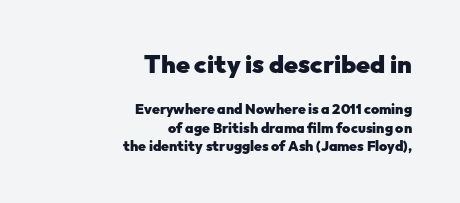
The image shows 25 px bold type, upright; set right-aligned, normal line spacing (1.3x), normal letter spacing, not underlined; the first (top) block is 1.79x larger.
